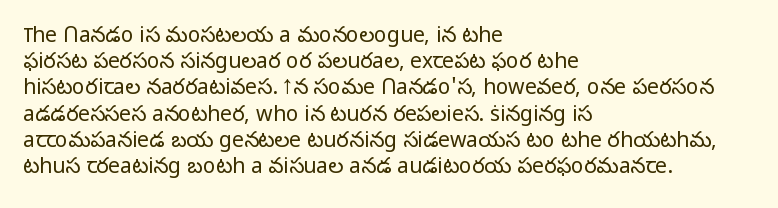
The image shows 21 px text type, upright; set left-aligned, normal line spacing (1.25x), normal letter spacing, not underlined.
